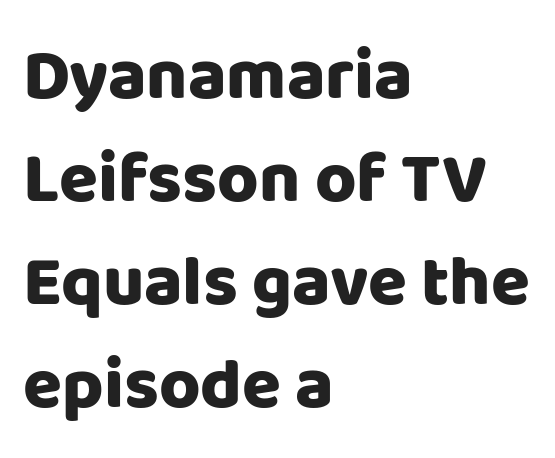
{"serif": "no", "italic": "no", "bold": "yes", "weight": "heavy", "width": "normal", "stroke_contrast": "low", "x_height": "large", "monospaced": "no", "underline": "no", "align": "left", "line_spacing": "normal", "line_spacing_ratio": 1.45, "letter_spacing": "normal", "letter_spacing_em": 0.0, "glyph_px": 71}
